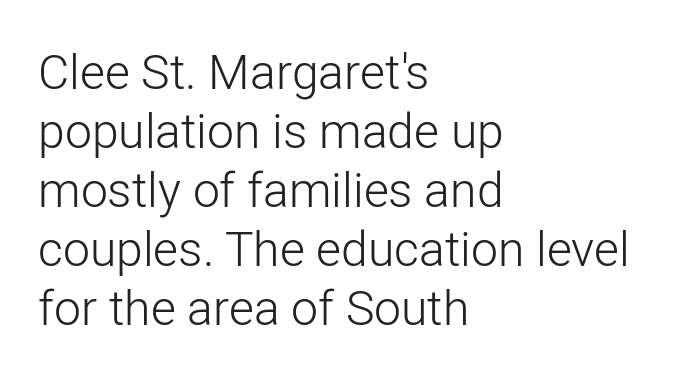
{"serif": "no", "italic": "no", "bold": "no", "weight": "light", "width": "normal", "stroke_contrast": "low", "x_height": "medium", "monospaced": "no", "underline": "no", "align": "left", "line_spacing_ratio": 1.23, "letter_spacing": "normal", "letter_spacing_em": 0.0, "glyph_px": 48}
